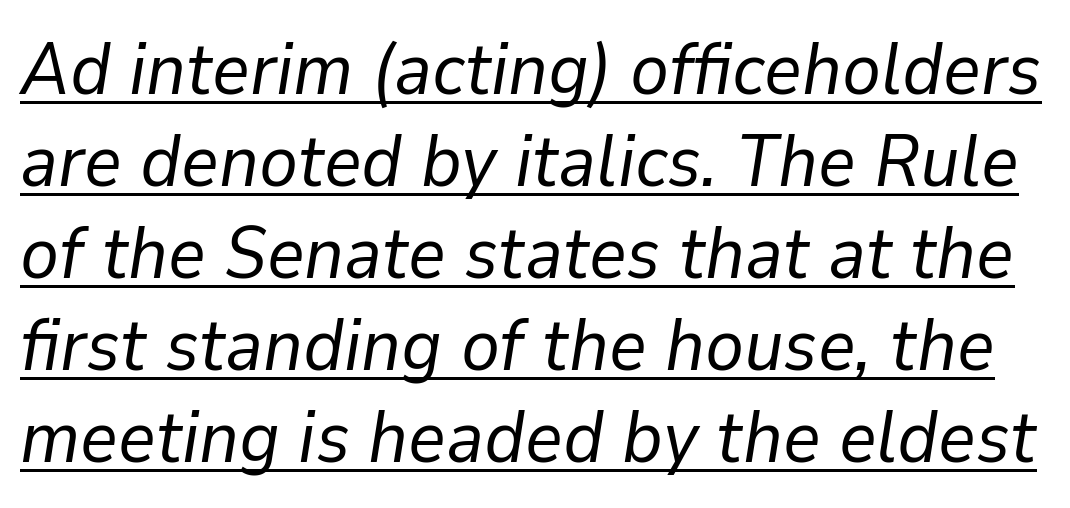
The typography opts for an oblique posture over an upright one. Note the varied advance widths — an 'i' is clearly narrower than an 'm'. Is this a heavy cut? Hardly; it is regular or lighter. These lines keep a tight, regular rhythm from letter to letter. The lettering is marked with a stroke running underneath it. What's the leading like? Ordinary, nothing unusual.
